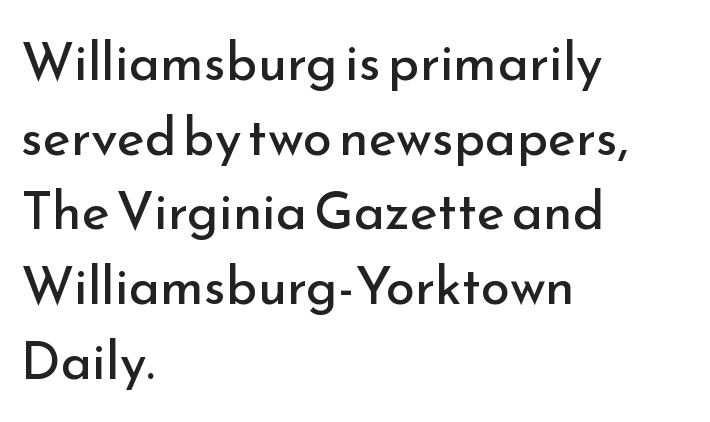
{"serif": "no", "italic": "no", "bold": "no", "weight": "regular", "width": "normal", "stroke_contrast": "low", "x_height": "small", "monospaced": "no", "underline": "no", "align": "left", "line_spacing": "normal", "line_spacing_ratio": 1.41, "letter_spacing": "normal", "letter_spacing_em": 0.0, "glyph_px": 53}
